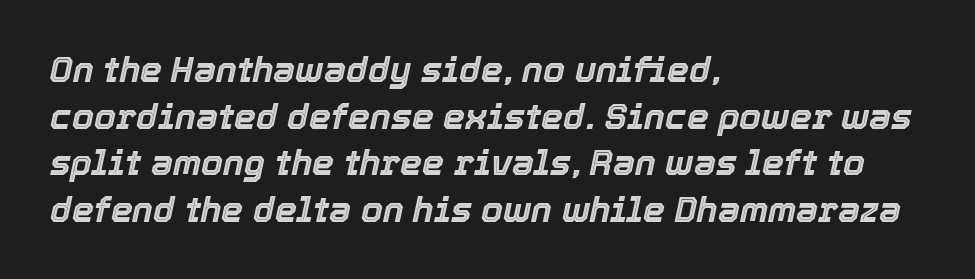
Descenders hang freely into open space. Proportional: the letters do not fall into vertical columns. The font's italic variant was chosen for this text. This sample uses plain, unmodified letter spacing. How would I describe the line gaps? Plain and ordinary. Casual observation: everything's shoved over to the left.
